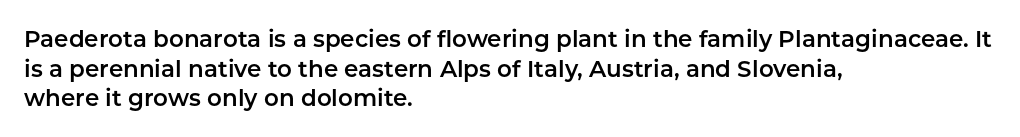
Descenders are the only things crossing below the line. A classic flush-left, rag-right setting is used for this passage. Upright lettering throughout. Quick note: interline space is typical. Letter spacing: default.
